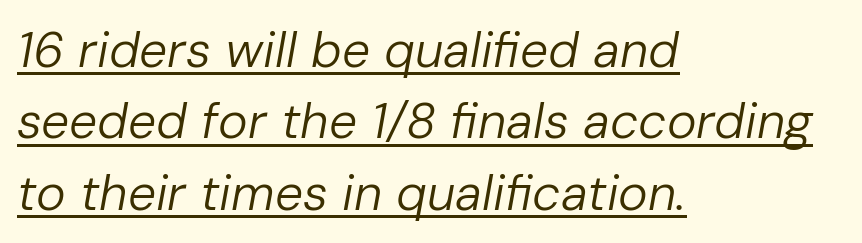
{"italic": "yes", "lean": "right", "slant_degrees": 10, "bold": "no", "weight": "regular", "width": "normal", "stroke_contrast": "low", "x_height": "medium", "monospaced": "no", "underline": "yes", "align": "left", "line_spacing": "normal", "line_spacing_ratio": 1.43, "letter_spacing": "normal", "letter_spacing_em": 0.0, "glyph_px": 50}
